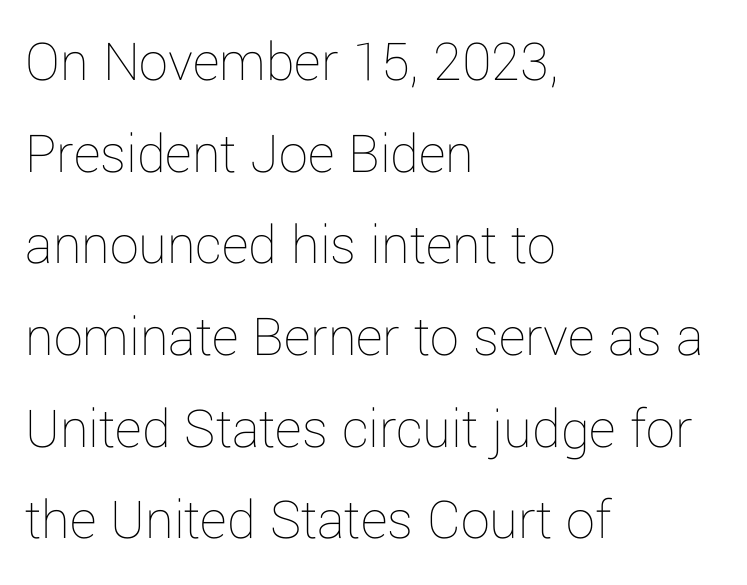
The image shows 58 px thin type, upright; set left-aligned, normal line spacing (1.58x), normal letter spacing, not underlined; low stroke contrast and a medium x-height.
